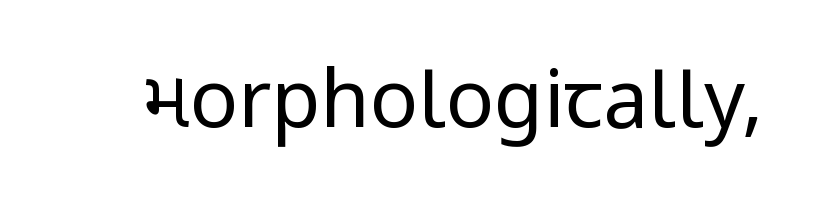
The image shows 80 px regular-weight, condensed sans-serif type, upright; set normal letter spacing, not underlined; low stroke contrast and a large x-height.
